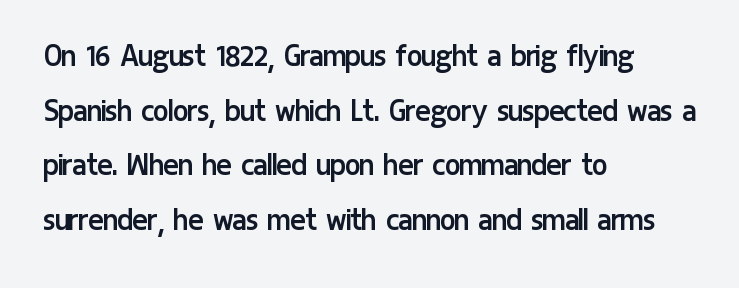
Q: Is the text bold? A: No.
Q: Is the text italic (slanted)? A: No, it is upright.
Q: Is the typeface a serif or a sans-serif typeface? A: Sans-serif.
Q: Is the text underlined? A: No.
Q: How is the paragraph aligned? A: Left-aligned.
Q: Is the spacing between letters normal or unusually wide? A: Normal.
Q: Is the spacing between lines tight, normal or loose? A: Normal.
Q: Width (condensed, normal, or wide)? A: Condensed.
Q: Stroke contrast? A: Low.
Q: x-height? A: Medium.
Q: Monospaced? A: No.
